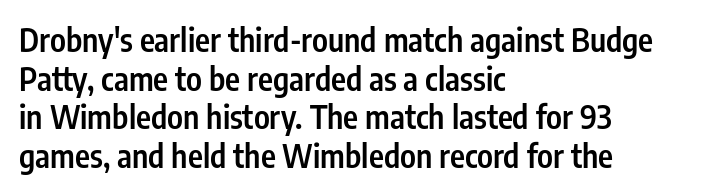
The image shows 32 px semibold, condensed sans-serif type, upright; set left-aligned, line spacing 1.21x, normal letter spacing, not underlined; low stroke contrast and a medium x-height.
